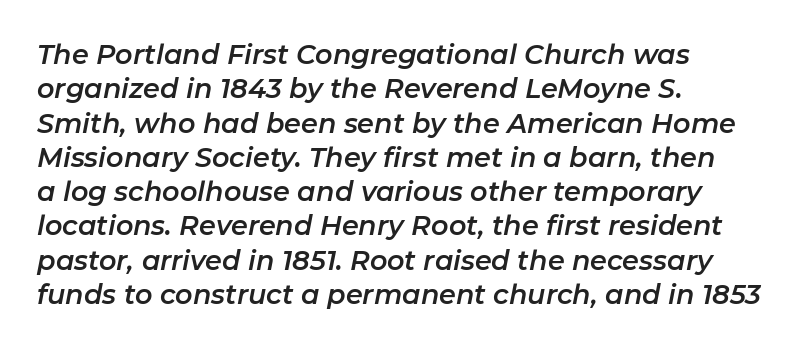
The image shows 27 px text type, italic (leaning right); set left-aligned, normal line spacing (1.27x), normal letter spacing, not underlined.
